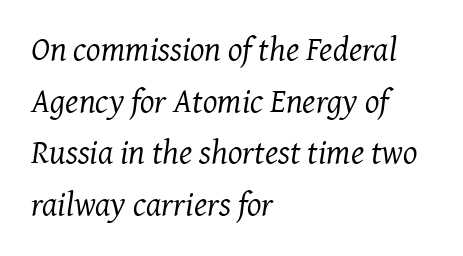
Q: Is the text bold? A: No.
Q: Is the text italic (slanted)? A: Yes, it leans right by about 7 degrees.
Q: Is the typeface a serif or a sans-serif typeface? A: Serif.
Q: Is the text underlined? A: No.
Q: How is the paragraph aligned? A: Left-aligned.
Q: Is the spacing between letters normal or unusually wide? A: Normal.
Q: Is the spacing between lines tight, normal or loose? A: Normal.
Q: Width (condensed, normal, or wide)? A: Normal.
Q: Stroke contrast? A: Medium.
Q: x-height? A: Medium.
Q: Monospaced? A: No.
